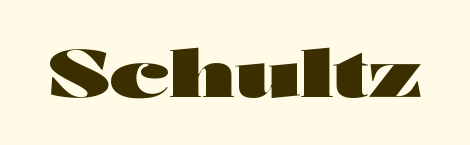
{"italic": "no", "bold": "yes", "weight": "heavy", "width": "wide", "stroke_contrast": "high", "x_height": "medium", "monospaced": "no", "underline": "no", "letter_spacing": "normal", "letter_spacing_em": 0.0, "glyph_px": 66}
